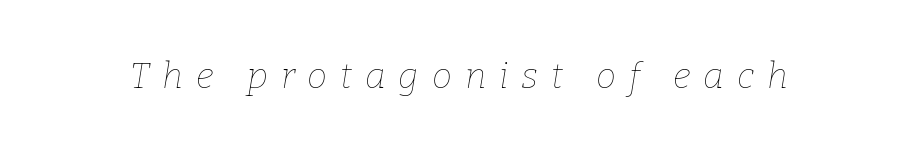
Nobody drew a line under any word here. Does the lettering tilt? It does — this is italic. Honestly, the letter spacing is so wide it's the main thing you notice. No letter is thick-stroked: the sample isn't bold. Think of a printed novel: that variable character pitch is what you see here.
